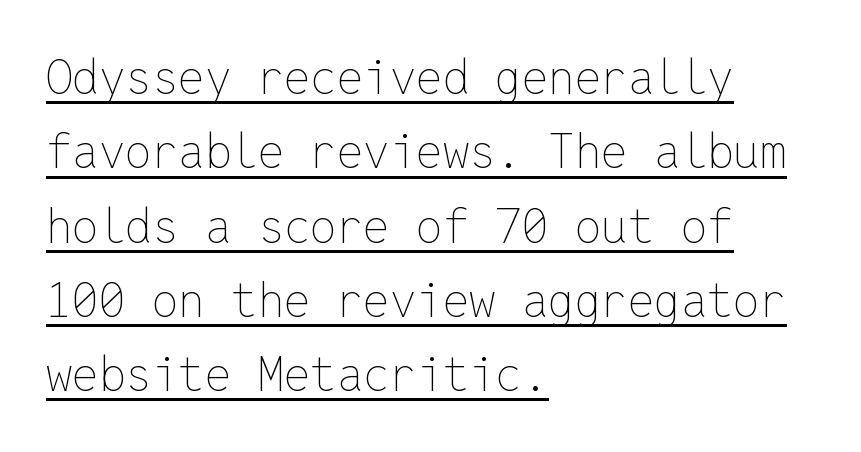
Nope, not italic — everything's standing straight. Every character here occupies the same horizontal width, giving the sample a typewriter-like rhythm. This rendering features underlined lettering. Honestly, the row spacing looks completely unremarkable. A typesetter would call this zero additional tracking.
